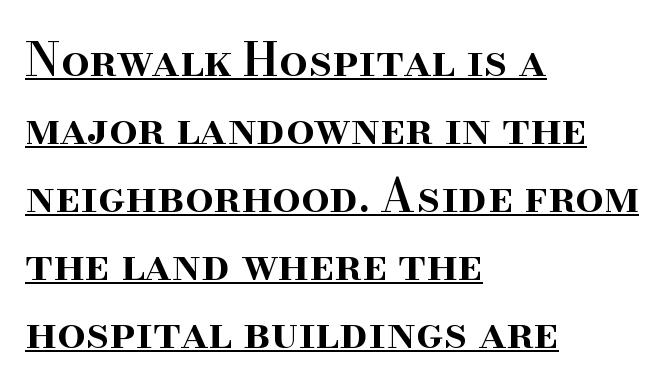
{"serif": "yes", "italic": "no", "bold": "semi", "weight": "semibold", "width": "normal", "stroke_contrast": "high", "x_height": "small", "monospaced": "no", "underline": "yes", "align": "left", "line_spacing": "normal", "line_spacing_ratio": 1.51, "letter_spacing": "normal", "letter_spacing_em": 0.0, "glyph_px": 45}
